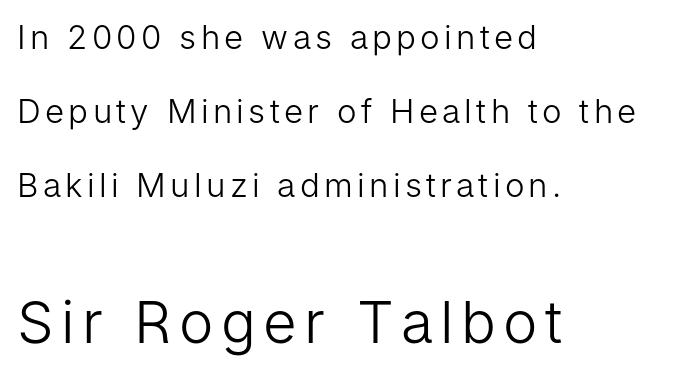
Q: Is the text bold? A: No.
Q: Is the text italic (slanted)? A: No, it is upright.
Q: Is the typeface a serif or a sans-serif typeface? A: Sans-serif.
Q: Is the text underlined? A: No.
Q: How is the paragraph aligned? A: Left-aligned.
Q: Is the spacing between lines tight, normal or loose? A: Loose.
Q: Which block of text is set in a larger size, the first (top) or the second (bottom)? A: The second (bottom) one.
Q: Width (condensed, normal, or wide)? A: Normal.
Q: Stroke contrast? A: Low.
Q: x-height? A: Medium.
Q: Monospaced? A: No.
